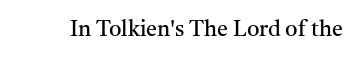
Q: Is the text bold? A: No.
Q: Is the text italic (slanted)? A: No, it is upright.
Q: Is the text underlined? A: No.
Q: Is the spacing between letters normal or unusually wide? A: Normal.
